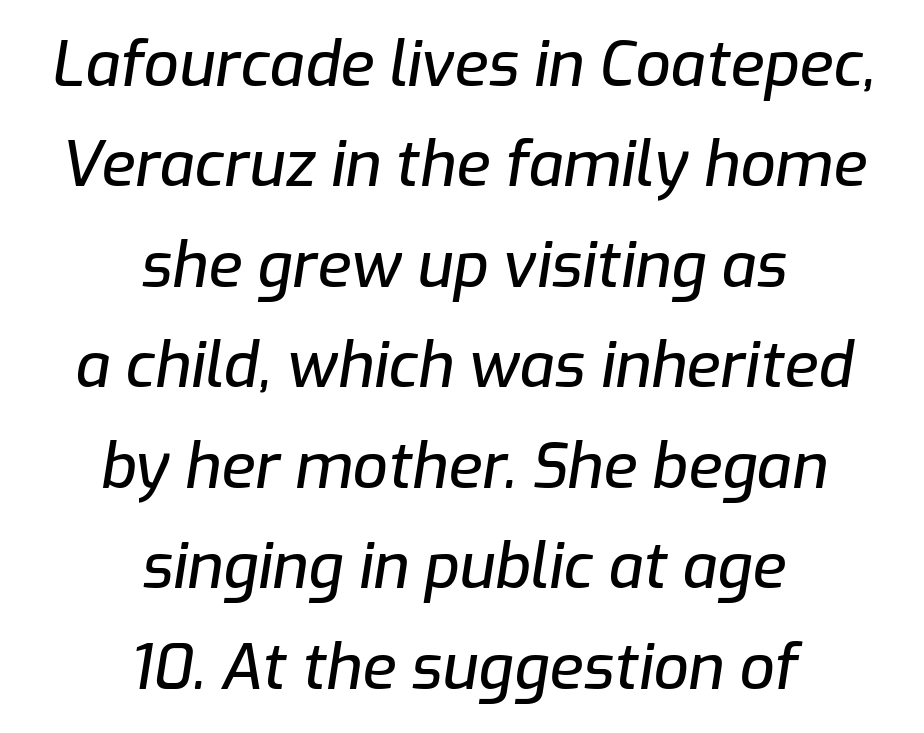
The image shows 62 px text type, italic (leaning right); set centered, normal line spacing (1.62x), normal letter spacing, not underlined; low stroke contrast and a medium x-height.
